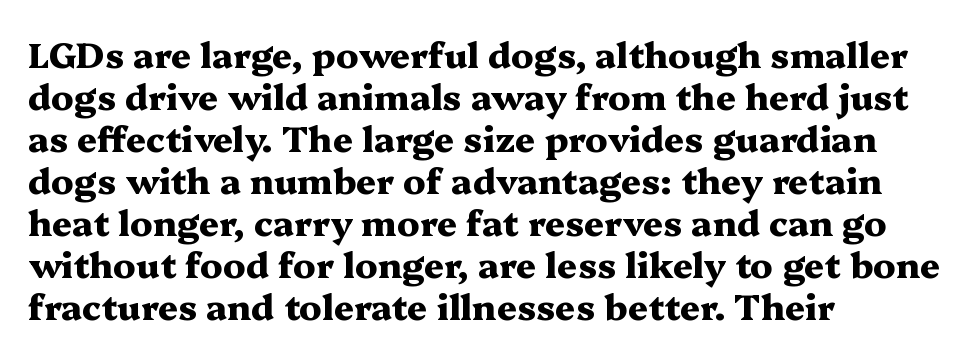
A classic flush-left, rag-right setting is used for this passage. The space directly below the letters is spotless. Proportional: the letters do not fall into vertical columns. The axis of the letterforms is exactly vertical. You could call the tracking neutral — neither tight nor loose. Chunky letters — that's bold for sure.
